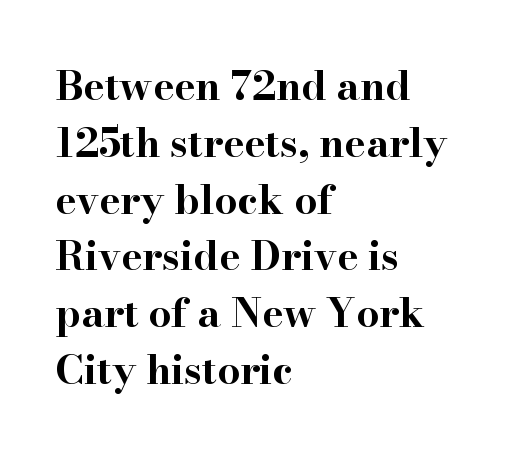
Q: Is the text bold? A: Yes.
Q: Is the text italic (slanted)? A: No, it is upright.
Q: Is the typeface a serif or a sans-serif typeface? A: Serif.
Q: Is the text underlined? A: No.
Q: How is the paragraph aligned? A: Left-aligned.
Q: Is the spacing between letters normal or unusually wide? A: Normal.
Q: Is the spacing between lines tight, normal or loose? A: Normal.
Q: Width (condensed, normal, or wide)? A: Wide.
Q: Stroke contrast? A: High.
Q: x-height? A: Small.
Q: Monospaced? A: No.
